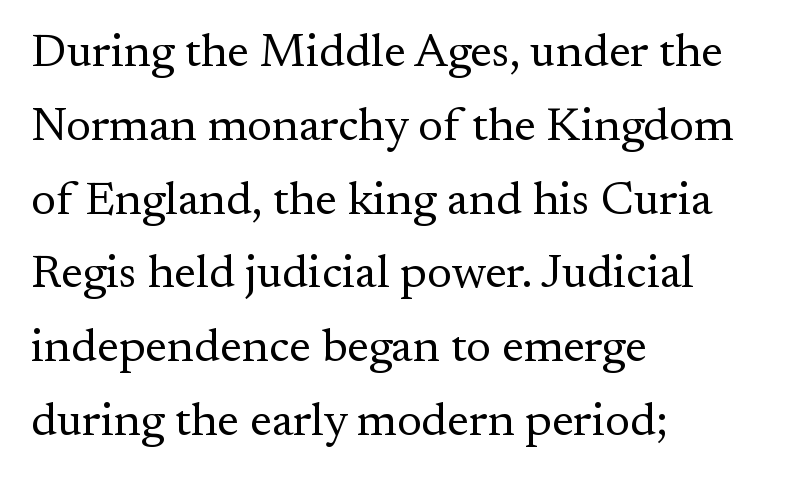
The image shows 47 px regular-weight serif type, upright; set left-aligned, normal line spacing (1.57x), normal letter spacing, not underlined; medium stroke contrast and a small x-height.
